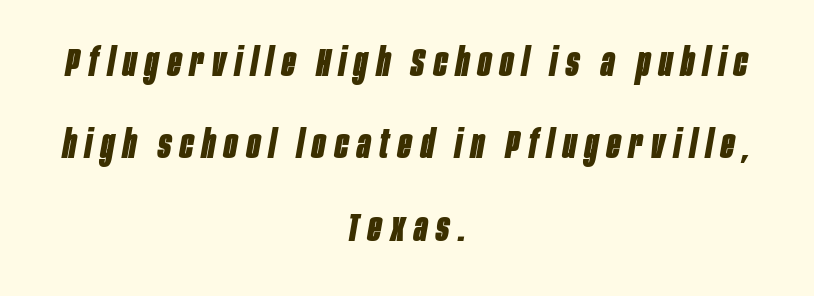
{"italic": "yes", "lean": "right", "slant_degrees": 10, "bold": "yes", "weight": "bold", "width": "condensed", "stroke_contrast": "low", "x_height": "large", "monospaced": "no", "underline": "no", "align": "center", "line_spacing": "loose", "line_spacing_ratio": 2.11, "letter_spacing": "wide", "letter_spacing_em": 0.23, "glyph_px": 39}
